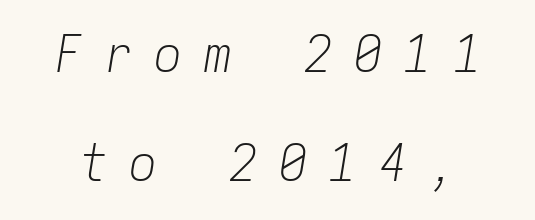
The image shows 50 px light type, italic (leaning right), monospaced; set loose line spacing (2.19x), unusually wide letter spacing (+0.4 em), not underlined; low stroke contrast and a medium x-height.
